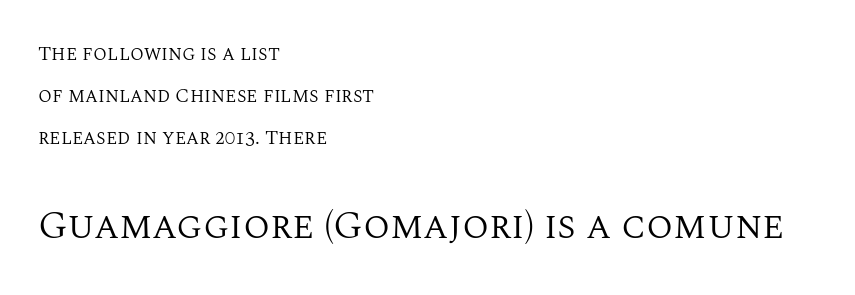
{"serif": "yes", "italic": "no", "bold": "no", "weight": "regular", "width": "normal", "stroke_contrast": "medium", "x_height": "large", "monospaced": "no", "underline": "no", "align": "left", "line_spacing": "loose", "line_spacing_ratio": 2.11, "letter_spacing": "normal", "letter_spacing_em": 0.0, "larger_block": "second", "size_ratio": 1.95, "glyph_px": 39}
